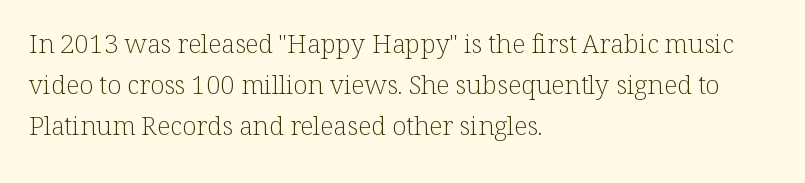
Q: Is the text bold? A: No.
Q: Is the text italic (slanted)? A: No, it is upright.
Q: Is the text underlined? A: No.
Q: How is the paragraph aligned? A: Left-aligned.
Q: Is the spacing between letters normal or unusually wide? A: Normal.
Q: Is the spacing between lines tight, normal or loose? A: Normal.
